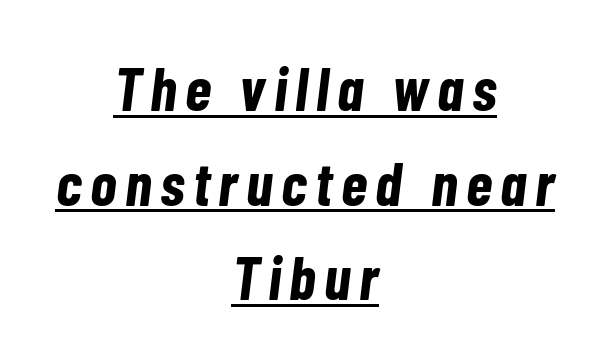
Q: Is the text bold? A: Yes.
Q: Is the text italic (slanted)? A: Yes, it leans right by about 7 degrees.
Q: Is the text underlined? A: Yes.
Q: How is the paragraph aligned? A: Centered.
Q: Is the spacing between lines tight, normal or loose? A: Normal.
Q: Width (condensed, normal, or wide)? A: Condensed.
Q: Stroke contrast? A: Low.
Q: x-height? A: Medium.
Q: Monospaced? A: No.
